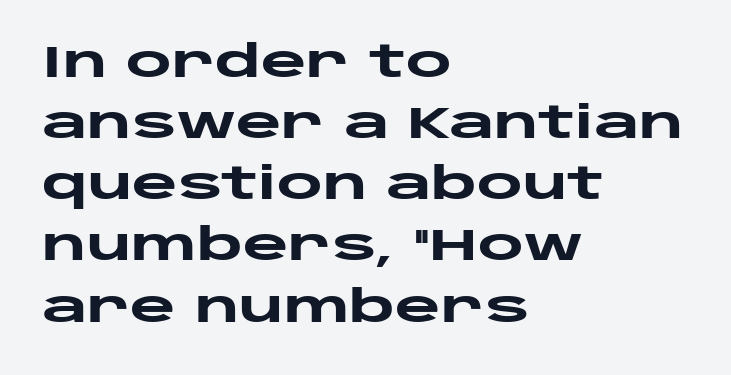
The image shows 44 px heavy, wide sans-serif type, upright; set left-aligned, normal line spacing (1.39x), normal letter spacing, not underlined; low stroke contrast and a large x-height.
